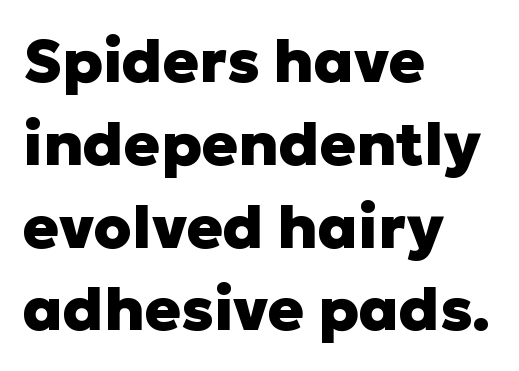
Q: Is the text bold? A: Yes.
Q: Is the text italic (slanted)? A: No, it is upright.
Q: Is the typeface a serif or a sans-serif typeface? A: Sans-serif.
Q: Is the text underlined? A: No.
Q: How is the paragraph aligned? A: Left-aligned.
Q: Is the spacing between letters normal or unusually wide? A: Normal.
Q: Is the spacing between lines tight, normal or loose? A: Normal.
Q: Width (condensed, normal, or wide)? A: Normal.
Q: Stroke contrast? A: Low.
Q: x-height? A: Medium.
Q: Monospaced? A: No.
